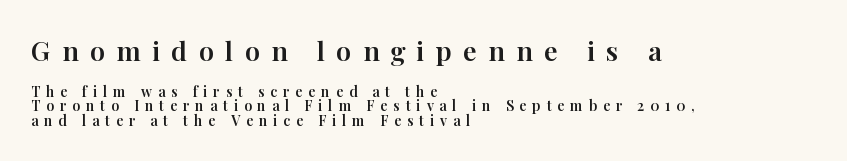
Q: Is the text italic (slanted)? A: No, it is upright.
Q: Is the text underlined? A: No.
Q: How is the paragraph aligned? A: Left-aligned.
Q: Is the spacing between letters normal or unusually wide? A: Unusually wide.
Q: Is the spacing between lines tight, normal or loose? A: Tight.
Q: Which block of text is set in a larger size, the first (top) or the second (bottom)? A: The first (top) one.
